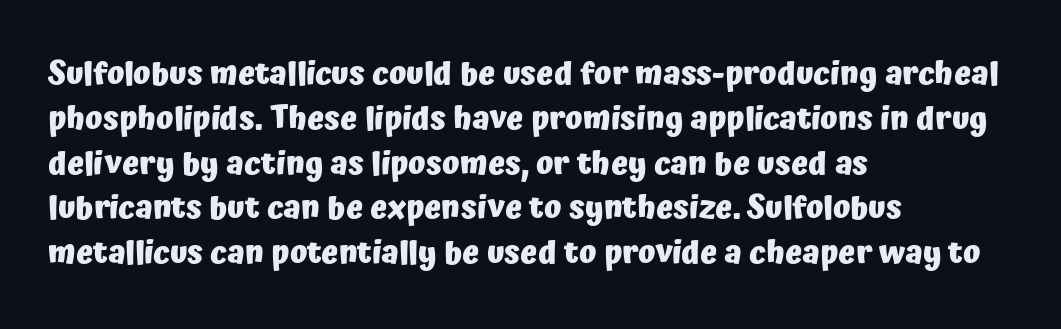
The image shows 32 px heavy sans-serif type, upright; set left-aligned, normal line spacing (1.4x), normal letter spacing, not underlined; low stroke contrast and a medium x-height.
